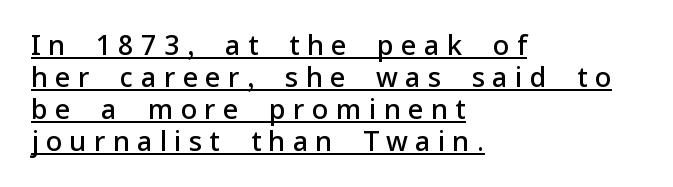
{"italic": "no", "bold": "semi", "underline": "yes", "align": "left", "line_spacing_ratio": 1.19, "letter_spacing": "wide", "letter_spacing_em": 0.27, "glyph_px": 27}
